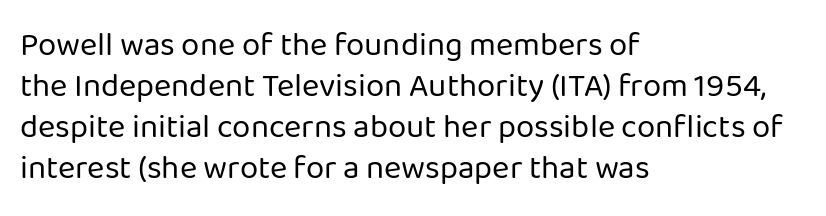
Q: Is the text bold? A: No.
Q: Is the text italic (slanted)? A: No, it is upright.
Q: Is the typeface a serif or a sans-serif typeface? A: Sans-serif.
Q: Is the text underlined? A: No.
Q: How is the paragraph aligned? A: Left-aligned.
Q: Is the spacing between letters normal or unusually wide? A: Normal.
Q: Width (condensed, normal, or wide)? A: Normal.
Q: Stroke contrast? A: Low.
Q: x-height? A: Medium.
Q: Monospaced? A: No.
